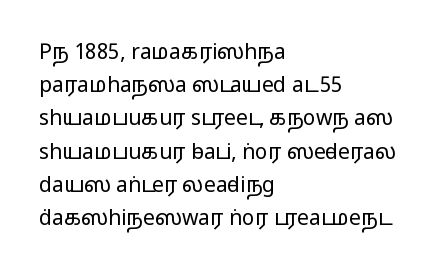
Q: Is the text bold? A: No.
Q: Is the text italic (slanted)? A: No, it is upright.
Q: Is the text underlined? A: No.
Q: How is the paragraph aligned? A: Left-aligned.
Q: Is the spacing between letters normal or unusually wide? A: Normal.
Q: Is the spacing between lines tight, normal or loose? A: Normal.
